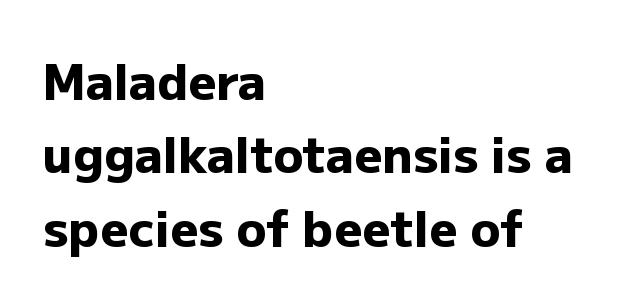
Caption: bold face, heavy strokes. I'd call this a sans setting — the letters go barefoot. Do the letters lean? They stand straight. Only glyphs here, with clear space below each row. Varying glyph widths throughout — classic text-font behaviour.
